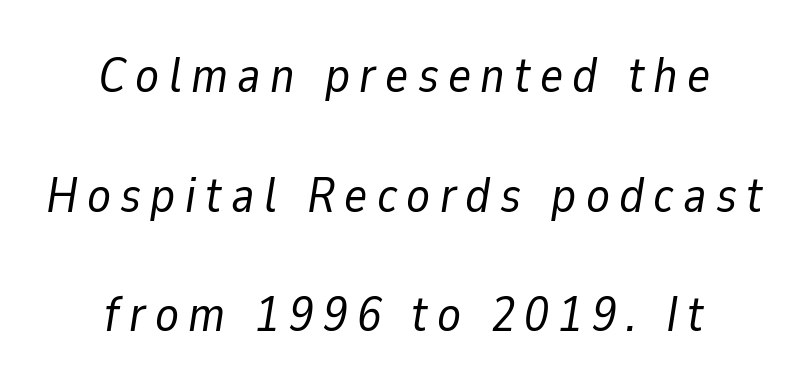
Q: Is the text bold? A: No.
Q: Is the text italic (slanted)? A: Yes, it leans right by about 9 degrees.
Q: Is the text underlined? A: No.
Q: How is the paragraph aligned? A: Centered.
Q: Is the spacing between lines tight, normal or loose? A: Loose.
Q: Width (condensed, normal, or wide)? A: Normal.
Q: Stroke contrast? A: Low.
Q: x-height? A: Medium.
Q: Monospaced? A: No.
